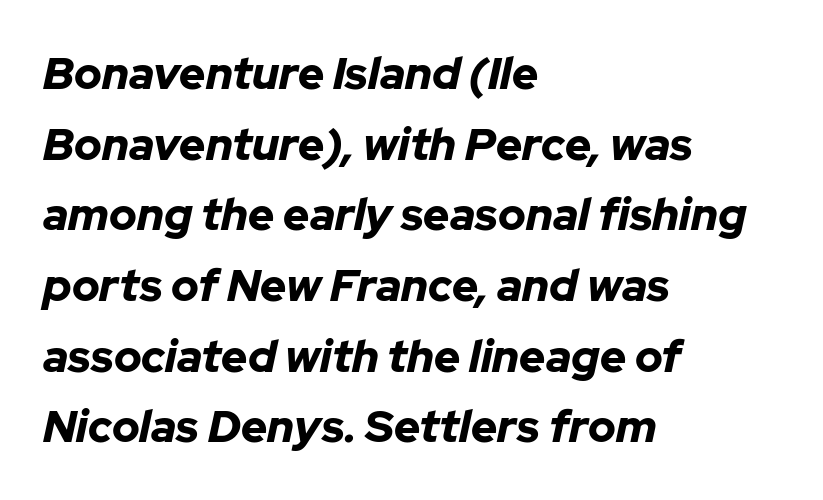
Varying glyph widths throughout — classic text-font behaviour. The whole block is typeset with a tilt. A normal amount of white space separates one row of letters from the next. Notice how the passage keeps a crisp vertical edge on the left only. Every letter is thick-stroked: bold, no question. Decoration check: the copy has no underline.
